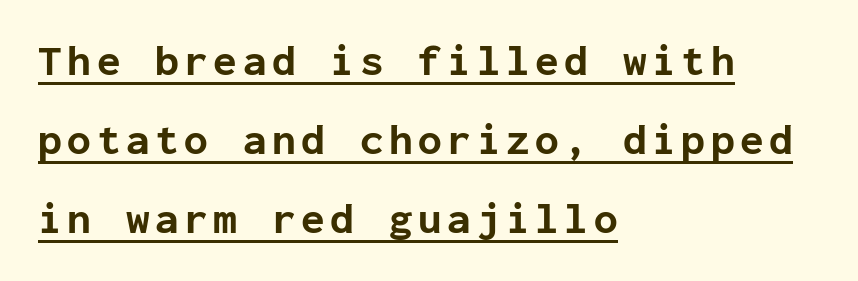
{"serif": "no", "italic": "no", "bold": "yes", "weight": "bold", "width": "normal", "stroke_contrast": "low", "x_height": "medium", "monospaced": "yes", "underline": "yes", "align": "left", "line_spacing_ratio": 1.84, "glyph_px": 43}
